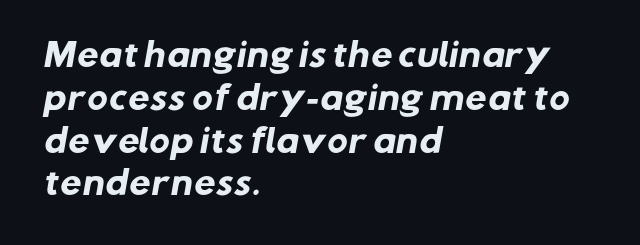
The face used here has the dense, thick strokes of a bold. The letterforms sit shoulder to shoulder at normal distance. In terms of leading, this rendering sits right in the middle. Is the block centered? No — it sits flush against the left margin. Words float on clear page, feet unadorned.
